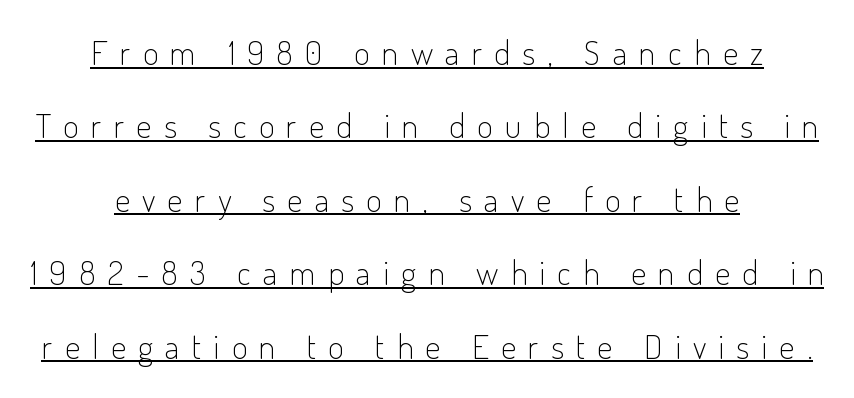
The image shows 34 px light, condensed sans-serif type, upright; set centered, loose line spacing (2.16x), unusually wide letter spacing (+0.36 em), underlined; low stroke contrast and a small x-height.
